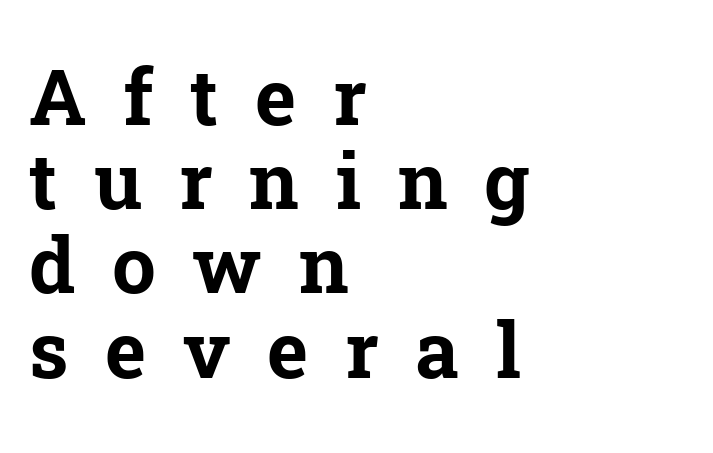
Q: Is the text bold? A: Yes.
Q: Is the text italic (slanted)? A: No, it is upright.
Q: Is the typeface a serif or a sans-serif typeface? A: Serif.
Q: Is the text underlined? A: No.
Q: How is the paragraph aligned? A: Left-aligned.
Q: Is the spacing between letters normal or unusually wide? A: Unusually wide.
Q: Is the spacing between lines tight, normal or loose? A: Tight.
Q: Width (condensed, normal, or wide)? A: Normal.
Q: Stroke contrast? A: Low.
Q: x-height? A: Medium.
Q: Monospaced? A: No.
